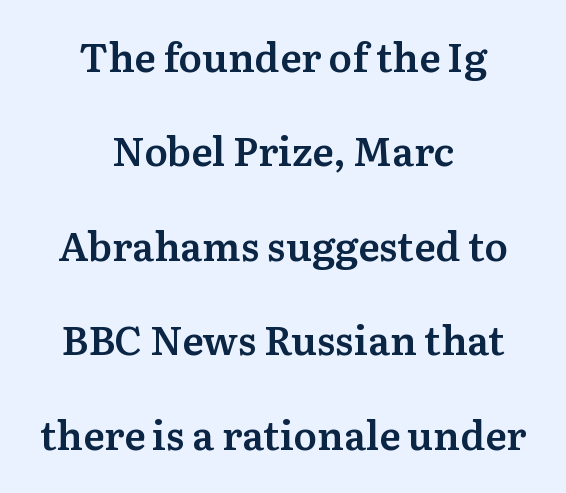
Every stem runs plumb, perpendicular to the baseline. Between one letter and the next there's only the usual sliver of space. This sample uses a serif face. Think of a printed novel: that variable character pitch is what you see here. Layout note: lines centered.
